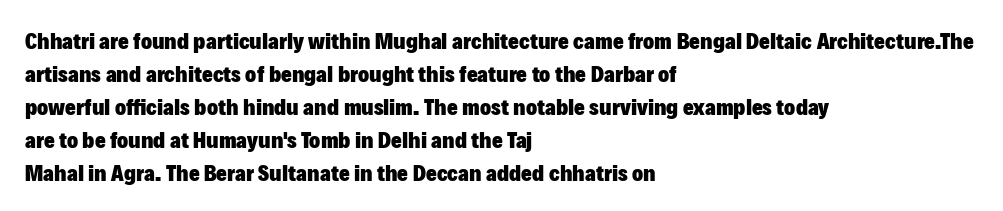
The gaps between neighbouring characters are ordinary and unremarkable. A dark, heavy texture on the line: the type is bold. Leftover space on each line is placed entirely after the last word. Reading down the column, the eye jumps a familiar distance to each next line. This is the regular roman posture of the typeface.
